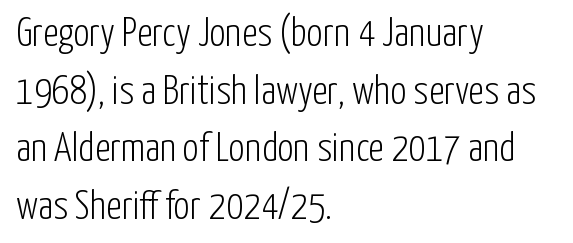
Short and long lines alike share a common starting point at left. One glance says typical: line gaps are just what's usual. Glance below the letters and you will spot only blank space. Posture: vertical. Varying glyph widths throughout — classic text-font behaviour.
